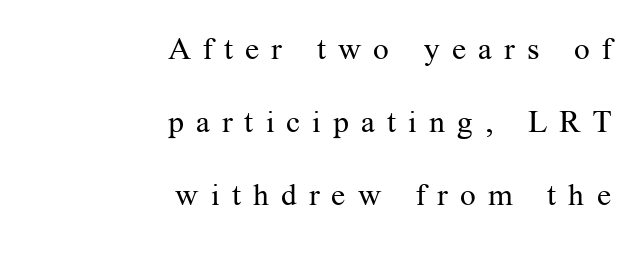
Q: Is the text bold? A: No.
Q: Is the text italic (slanted)? A: No, it is upright.
Q: Is the typeface a serif or a sans-serif typeface? A: Serif.
Q: Is the text underlined? A: No.
Q: How is the paragraph aligned? A: Right-aligned.
Q: Is the spacing between letters normal or unusually wide? A: Unusually wide.
Q: Is the spacing between lines tight, normal or loose? A: Loose.
Q: Width (condensed, normal, or wide)? A: Normal.
Q: Stroke contrast? A: Medium.
Q: x-height? A: Medium.
Q: Monospaced? A: No.
